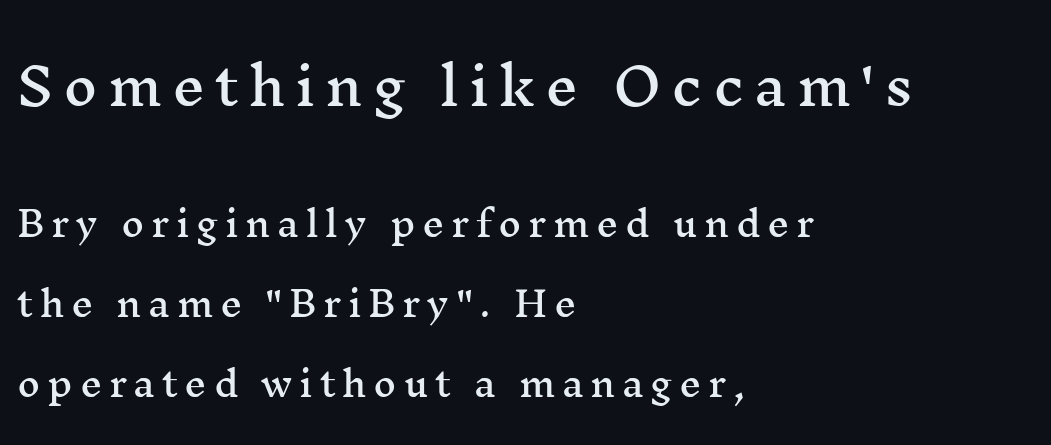
{"serif": "yes", "italic": "no", "width": "wide", "stroke_contrast": "medium", "x_height": "medium", "monospaced": "no", "underline": "no", "align": "left", "line_spacing": "loose", "line_spacing_ratio": 2.28, "larger_block": "first", "size_ratio": 1.49, "glyph_px": 52}
